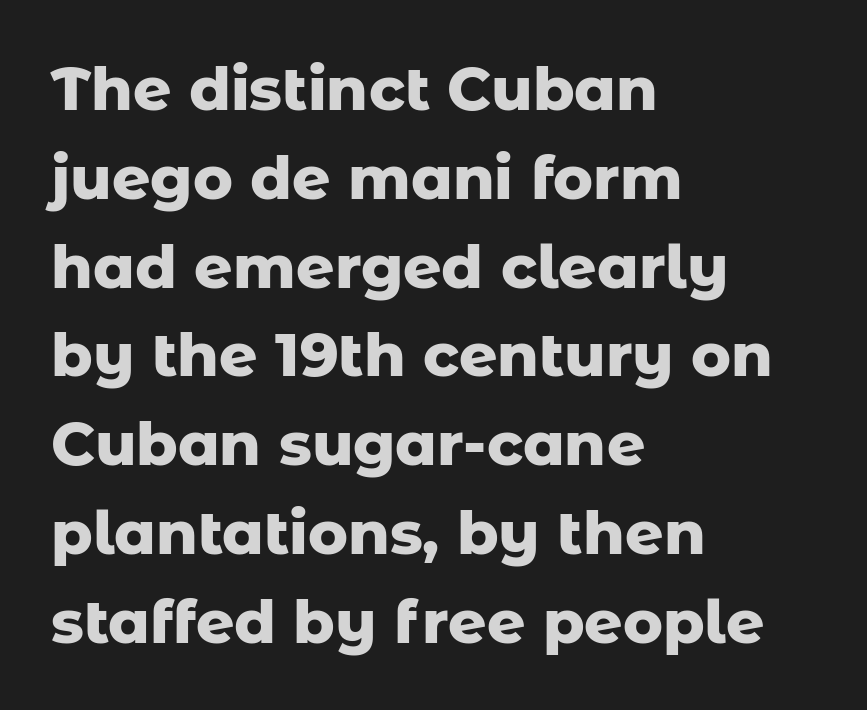
{"serif": "no", "italic": "no", "bold": "yes", "weight": "heavy", "width": "normal", "stroke_contrast": "low", "x_height": "medium", "monospaced": "no", "underline": "no", "align": "left", "line_spacing": "normal", "line_spacing_ratio": 1.48, "letter_spacing": "normal", "letter_spacing_em": 0.0, "glyph_px": 60}
